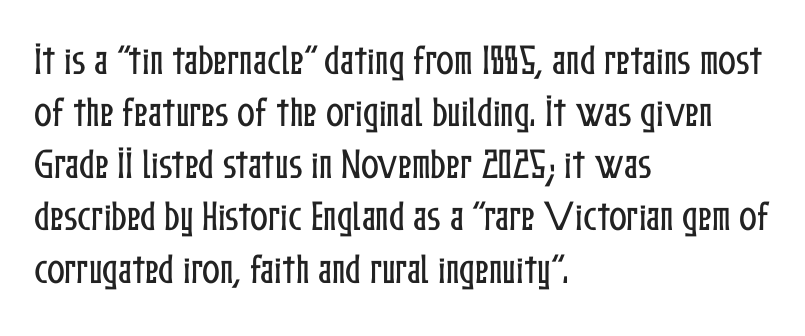
{"italic": "no", "width": "condensed", "stroke_contrast": "low", "x_height": "medium", "monospaced": "no", "underline": "no", "align": "left", "line_spacing": "normal", "line_spacing_ratio": 1.58, "letter_spacing": "normal", "letter_spacing_em": 0.0, "glyph_px": 33}
